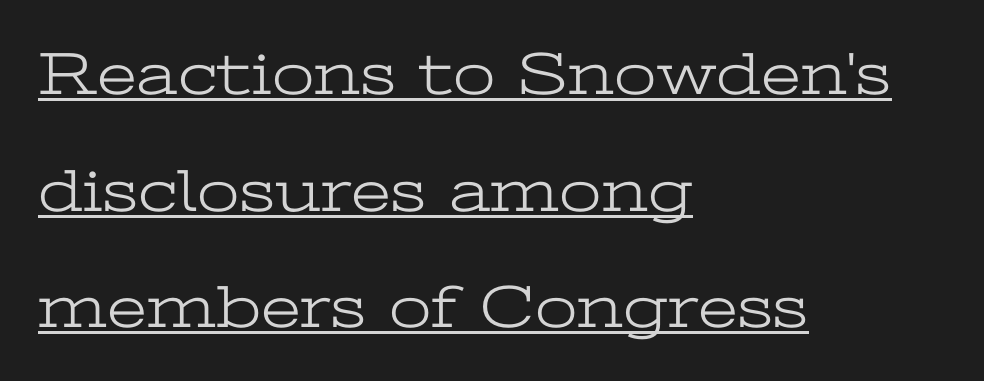
{"serif": "yes", "italic": "no", "bold": "no", "weight": "light", "width": "wide", "stroke_contrast": "low", "x_height": "medium", "monospaced": "no", "underline": "yes", "align": "left", "line_spacing": "loose", "line_spacing_ratio": 1.91, "letter_spacing": "normal", "letter_spacing_em": 0.0, "glyph_px": 61}
